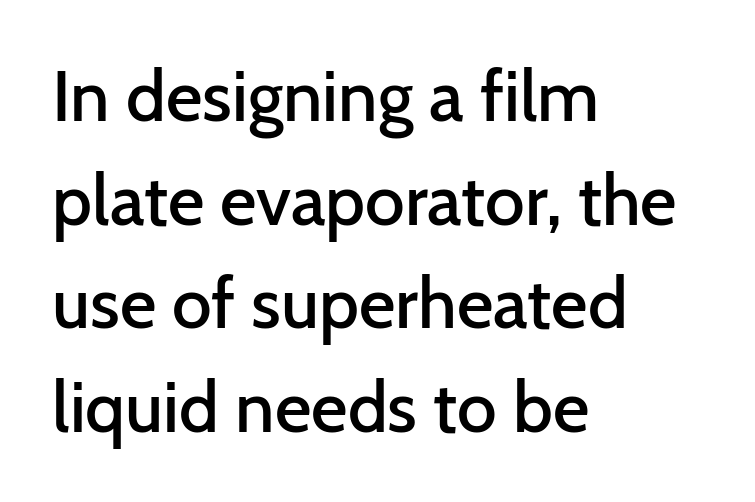
The image shows 71 px semibold sans-serif type, upright; set left-aligned, normal line spacing (1.46x), normal letter spacing, not underlined; low stroke contrast and a medium x-height.
